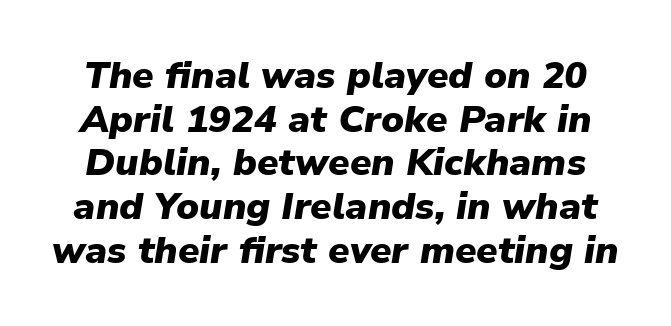
Words float on clear page, feet unadorned. A typesetter would call this proportional, since set widths differ per character. Students, observe: this is what under-led, compact text looks like. You could call the tracking neutral — neither tight nor loose. When letters slant like this, we call the style italic. This is heavy type, rendered in bold.
